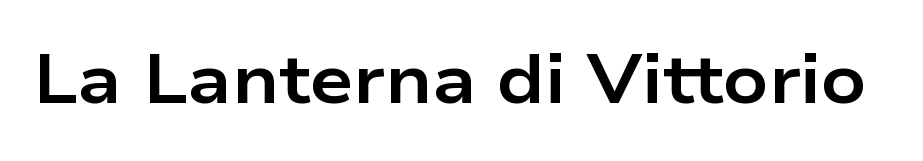
The image shows 69 px bold, wide sans-serif type, upright; set normal letter spacing, not underlined; low stroke contrast and a medium x-height.
